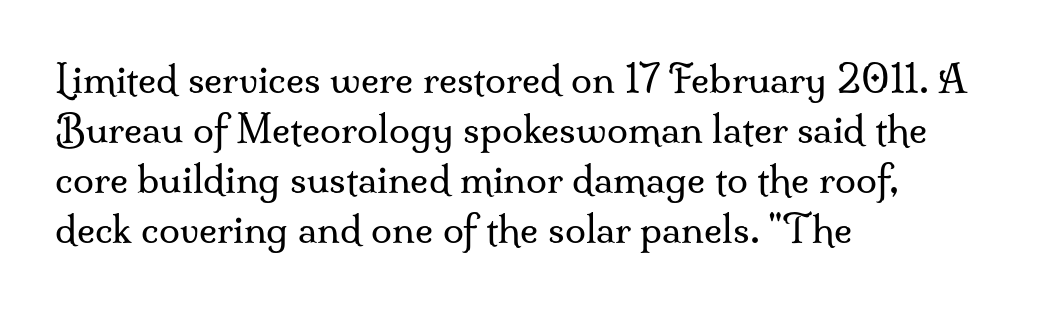
{"serif": "yes", "italic": "no", "bold": "no", "weight": "regular", "width": "normal", "stroke_contrast": "medium", "x_height": "small", "monospaced": "no", "underline": "no", "align": "left", "line_spacing": "normal", "line_spacing_ratio": 1.32, "letter_spacing": "normal", "letter_spacing_em": 0.0, "glyph_px": 38}
